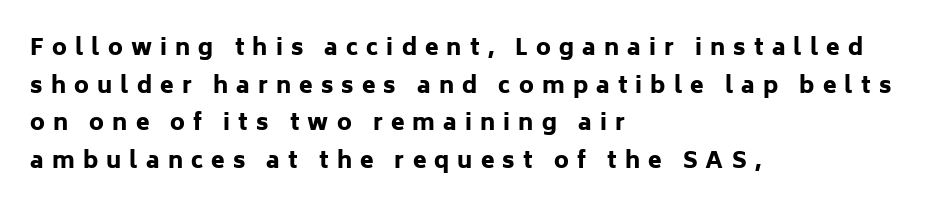
The image shows 22 px bold type, upright; set left-aligned, line spacing 1.71x, unusually wide letter spacing (+0.37 em), not underlined.
